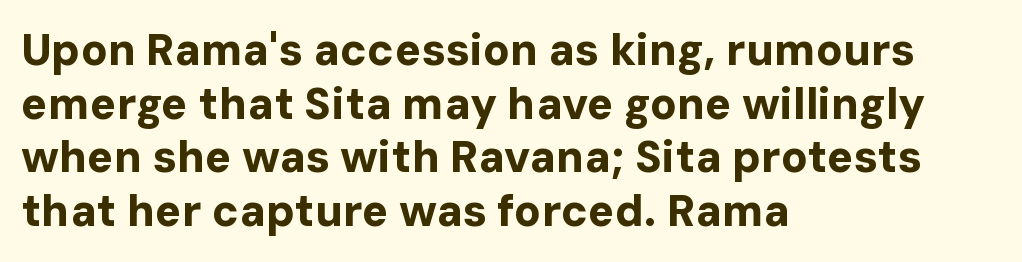
The image shows 44 px bold sans-serif type, upright; set left-aligned, line spacing 1.22x, normal letter spacing, not underlined; low stroke contrast and a medium x-height.
